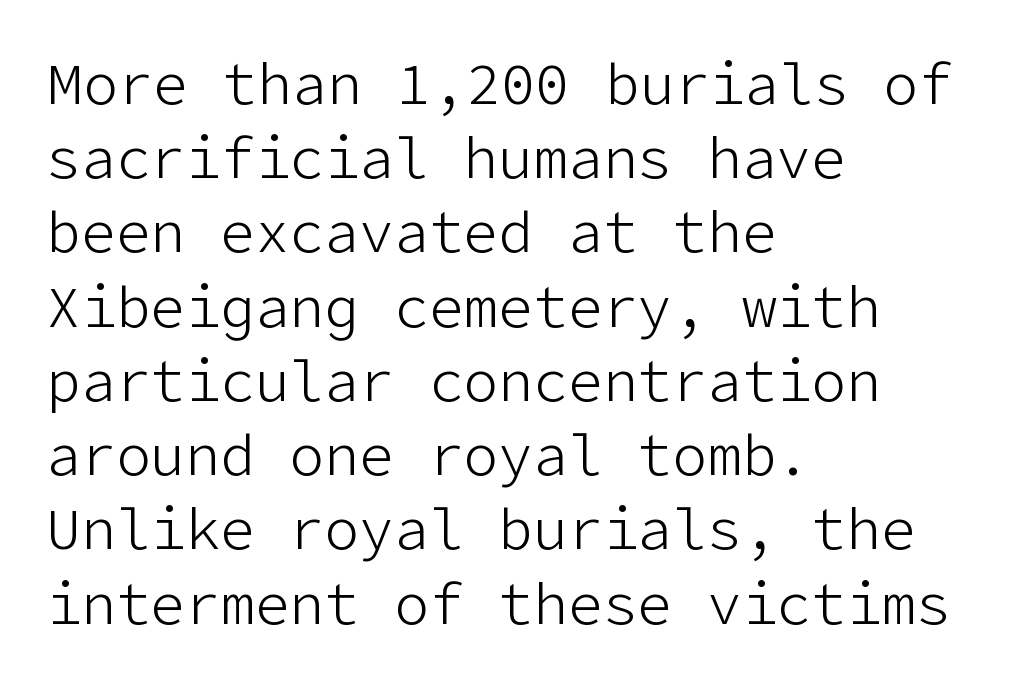
Glance below the letters and you will spot only blank space. Does the leading feel generous? No, just average. I'd call this a sans setting — the letters go barefoot. Stroke mass is kept to a normal reading level or below. Short note: letters normally spaced. Alignment: flush left.
